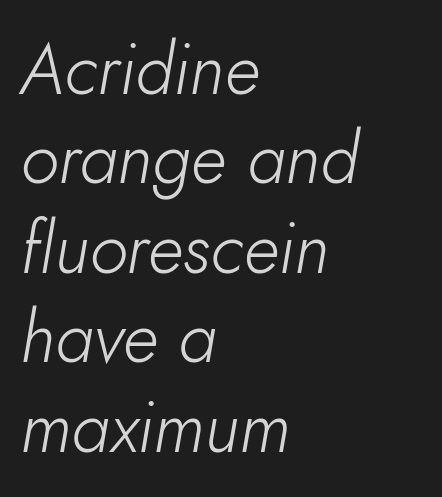
The image shows 71 px light type, italic (leaning right); set left-aligned, normal line spacing (1.26x), normal letter spacing, not underlined; low stroke contrast and a small x-height.
